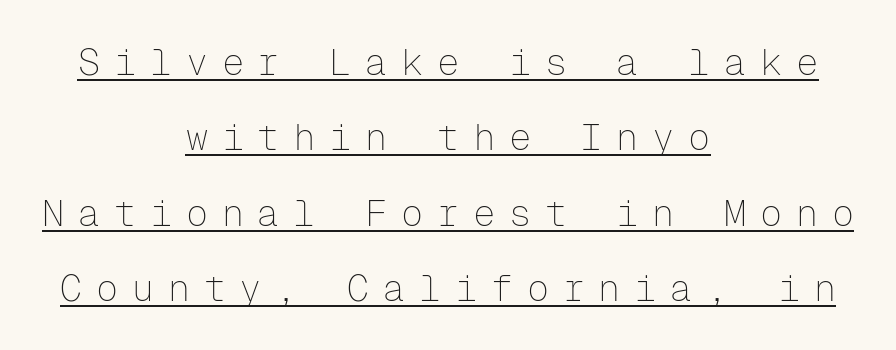
{"serif": "no", "italic": "no", "bold": "no", "weight": "thin", "width": "normal", "stroke_contrast": "low", "x_height": "medium", "monospaced": "yes", "underline": "yes", "align": "center", "line_spacing": "loose", "line_spacing_ratio": 2.04, "letter_spacing": "wide", "letter_spacing_em": 0.37, "glyph_px": 37}
